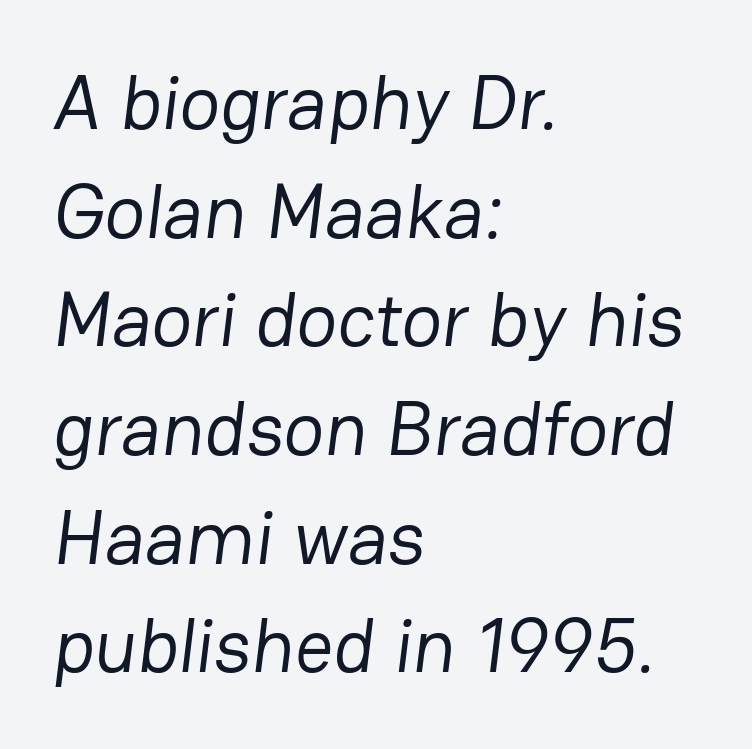
{"serif": "no", "bold": "no", "weight": "regular", "width": "normal", "stroke_contrast": "low", "x_height": "medium", "monospaced": "no", "underline": "no", "align": "left", "line_spacing": "normal", "line_spacing_ratio": 1.43, "letter_spacing": "normal", "letter_spacing_em": 0.0, "glyph_px": 76}
